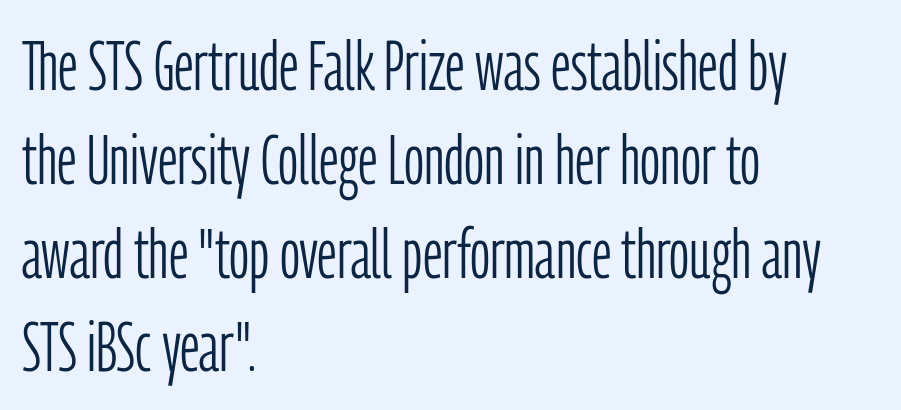
The image shows 70 px light, condensed sans-serif type, upright; set left-aligned, normal line spacing (1.34x), normal letter spacing, not underlined; low stroke contrast and a medium x-height.
